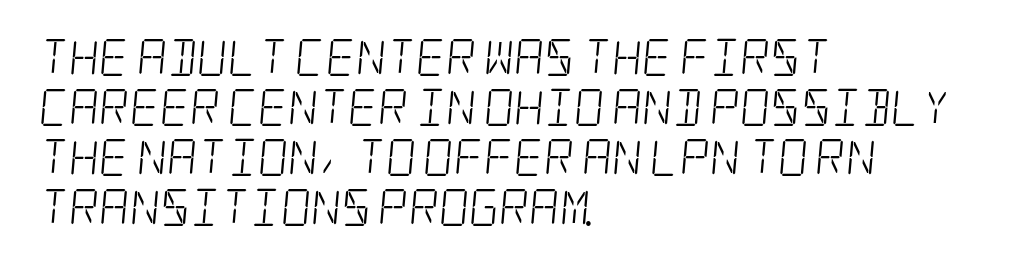
Q: Is the text bold? A: No.
Q: Is the typeface a serif or a sans-serif typeface? A: Serif.
Q: Is the text underlined? A: No.
Q: How is the paragraph aligned? A: Left-aligned.
Q: Is the spacing between letters normal or unusually wide? A: Normal.
Q: Is the spacing between lines tight, normal or loose? A: Normal.
Q: Width (condensed, normal, or wide)? A: Condensed.
Q: Stroke contrast? A: Low.
Q: x-height? A: Large.
